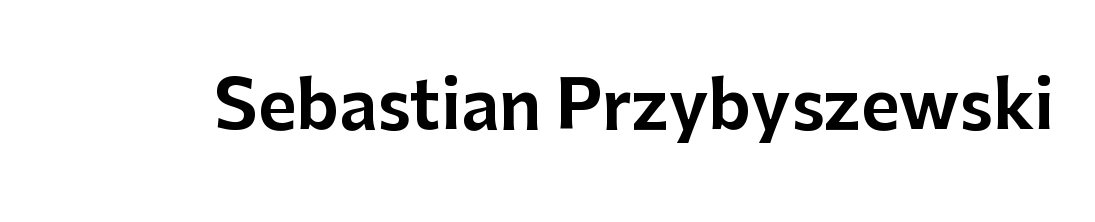
The face used here is rendered with its standard letterfit. Varying glyph widths throughout — classic text-font behaviour. Glance below the letters and you will spot only blank space. Vertical strokes here are truly vertical. A typesetter would label this face a sans.
